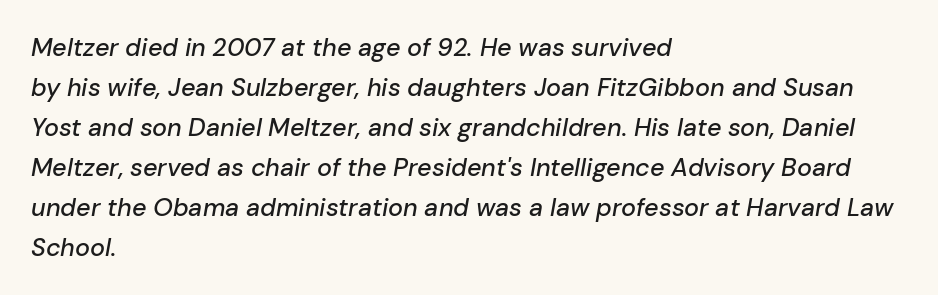
{"italic": "yes", "lean": "right", "slant_degrees": 10, "underline": "no", "align": "left", "line_spacing": "normal", "line_spacing_ratio": 1.6, "letter_spacing": "normal", "letter_spacing_em": 0.0, "glyph_px": 25}
